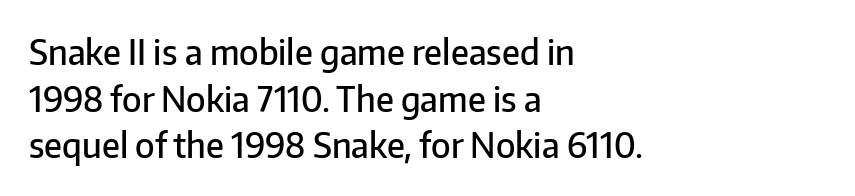
Is the letter spacing exaggerated? No — it looks like the ordinary default. Unmarked baselines from the first word to the last. Is there much room between lines? A standard amount, neither cramped nor airy. The rendering anchors every line to the left-hand side. This is the regular roman posture of the typeface. Grotesque or geometric, the face here clearly has no serifs.
